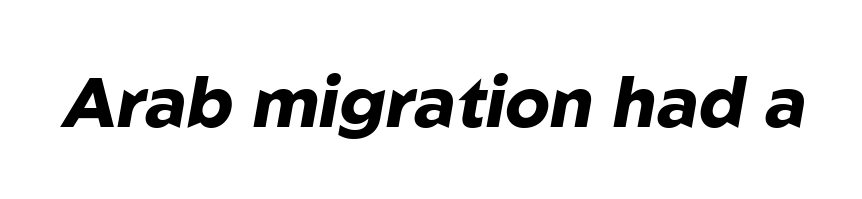
Do the characters align in a grid? No, the font is proportional. The space directly below the letters is spotless. The text carries the slant typical of an italic or oblique font. Emphasis by weight is at full strength: bold. Is the letter spacing exaggerated? No — it looks like the ordinary default.
